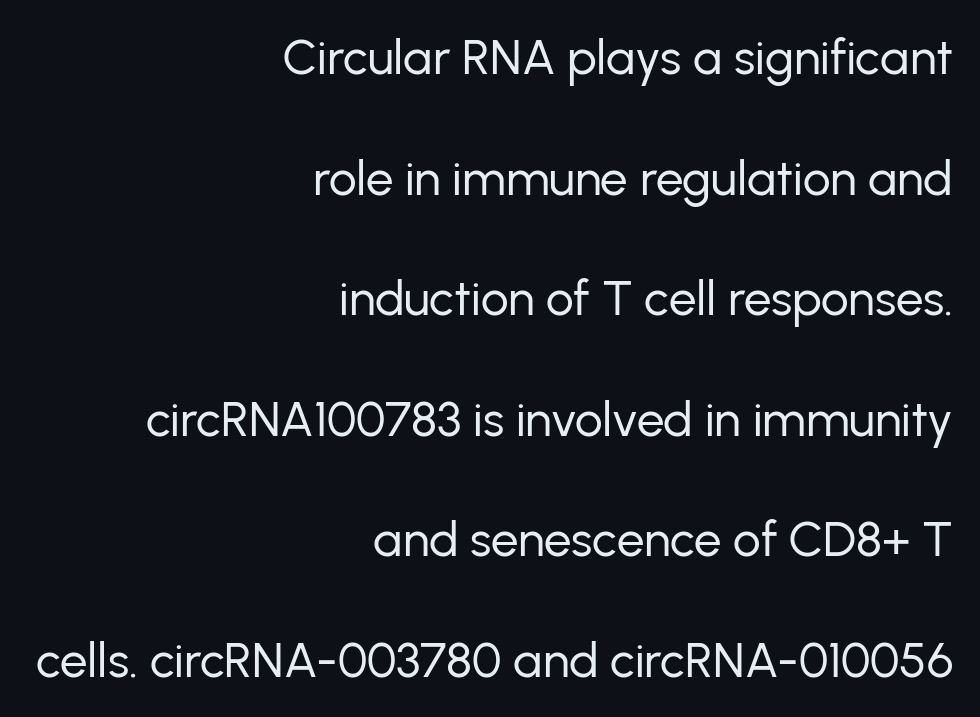
Q: Is the text bold? A: No.
Q: Is the text italic (slanted)? A: No, it is upright.
Q: Is the typeface a serif or a sans-serif typeface? A: Sans-serif.
Q: Is the text underlined? A: No.
Q: How is the paragraph aligned? A: Right-aligned.
Q: Is the spacing between letters normal or unusually wide? A: Normal.
Q: Is the spacing between lines tight, normal or loose? A: Loose.
Q: Width (condensed, normal, or wide)? A: Normal.
Q: Stroke contrast? A: Low.
Q: x-height? A: Medium.
Q: Monospaced? A: No.
